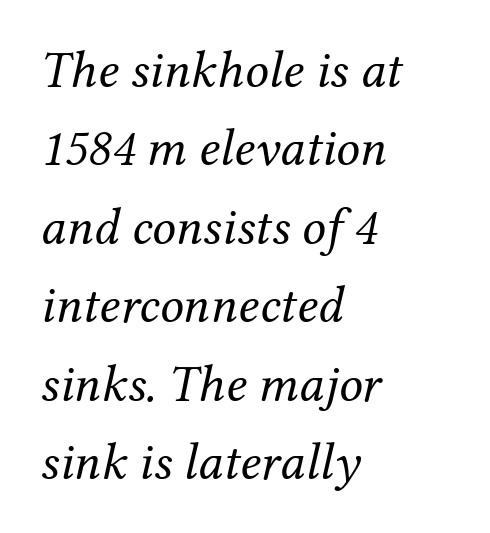
The image shows 53 px regular-weight serif type, italic (leaning right); set left-aligned, normal line spacing (1.48x), normal letter spacing, not underlined; medium stroke contrast and a medium x-height.
